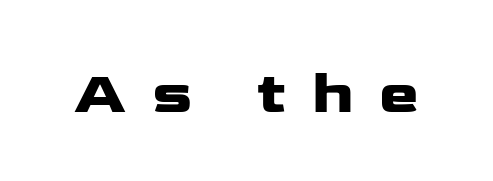
The image shows 60 px wide sans-serif type, upright; set unusually wide letter spacing (+0.43 em), not underlined; low stroke contrast and a medium x-height.
